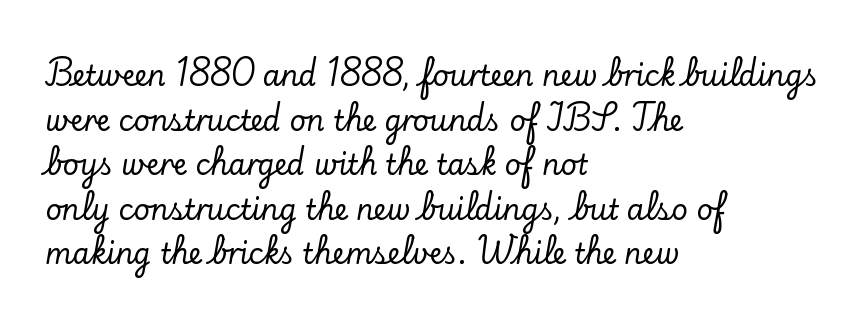
{"serif": "yes", "width": "normal", "stroke_contrast": "low", "x_height": "small", "monospaced": "no", "underline": "no", "align": "left", "line_spacing": "normal", "line_spacing_ratio": 1.59, "letter_spacing": "normal", "letter_spacing_em": 0.0, "glyph_px": 28}
